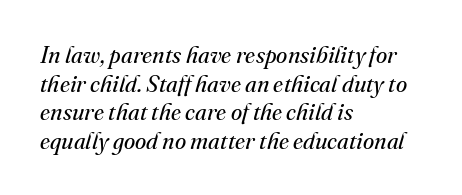
The strokes carry an ordinary text weight at most. No word sits above an underline. This is oblique type, the kind used for emphasis or titles. These lines stack with their left ends in a neat column.
